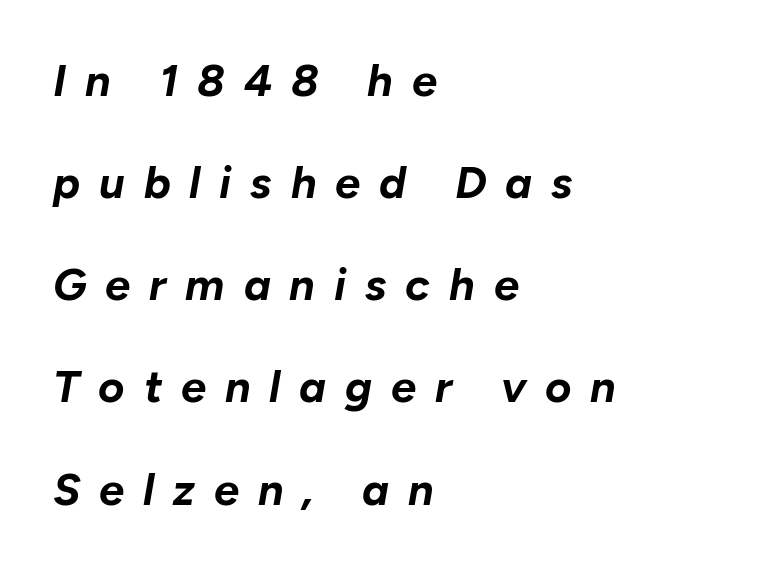
The image shows 45 px bold type, italic (leaning right); set left-aligned, loose line spacing (2.27x), unusually wide letter spacing (+0.42 em), not underlined; low stroke contrast and a medium x-height.
